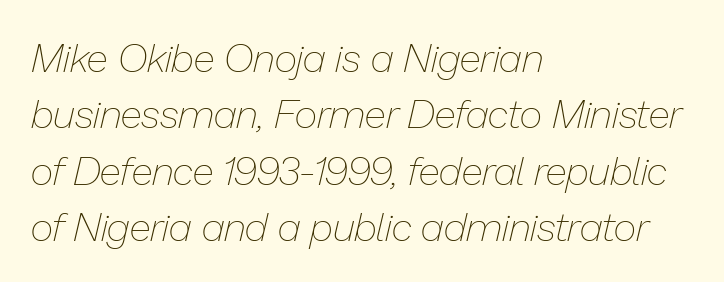
Q: Is the text bold? A: No.
Q: Is the text italic (slanted)? A: Yes, it leans right by about 13 degrees.
Q: Is the text underlined? A: No.
Q: How is the paragraph aligned? A: Left-aligned.
Q: Is the spacing between letters normal or unusually wide? A: Normal.
Q: Is the spacing between lines tight, normal or loose? A: Normal.
Q: Width (condensed, normal, or wide)? A: Normal.
Q: Stroke contrast? A: Low.
Q: x-height? A: Medium.
Q: Monospaced? A: No.
